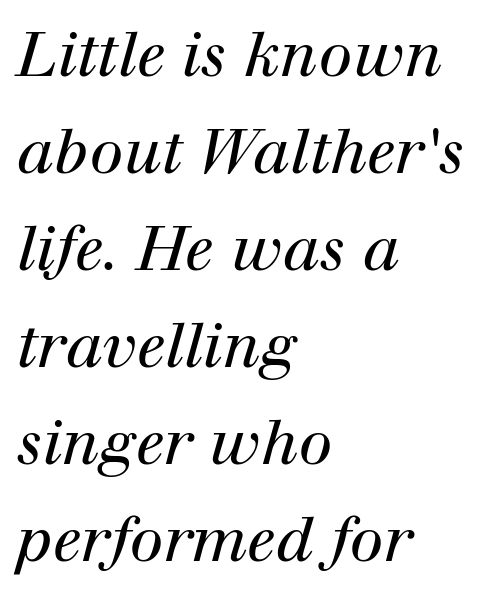
Q: Is the text bold? A: No.
Q: Is the text italic (slanted)? A: Yes, it leans right by about 12 degrees.
Q: Is the typeface a serif or a sans-serif typeface? A: Serif.
Q: Is the text underlined? A: No.
Q: How is the paragraph aligned? A: Left-aligned.
Q: Is the spacing between letters normal or unusually wide? A: Normal.
Q: Is the spacing between lines tight, normal or loose? A: Normal.
Q: Width (condensed, normal, or wide)? A: Normal.
Q: Stroke contrast? A: High.
Q: x-height? A: Medium.
Q: Monospaced? A: No.
